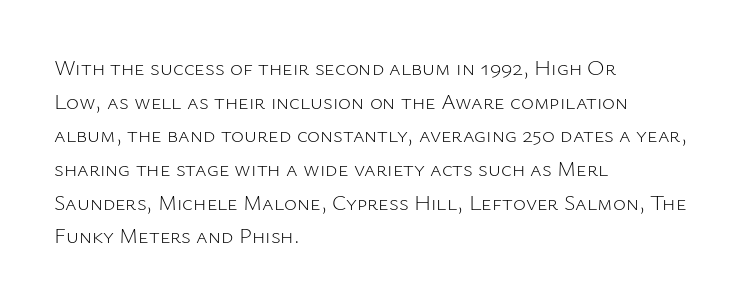
{"italic": "no", "bold": "no", "underline": "no", "align": "left", "line_spacing": "normal", "line_spacing_ratio": 1.53, "letter_spacing": "normal", "letter_spacing_em": 0.0, "glyph_px": 22}
